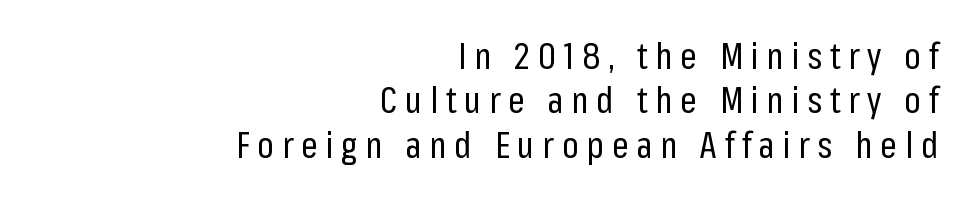
{"serif": "no", "italic": "no", "bold": "no", "weight": "regular", "width": "condensed", "stroke_contrast": "low", "x_height": "medium", "monospaced": "no", "underline": "no", "align": "right", "line_spacing_ratio": 1.23, "letter_spacing": "wide", "letter_spacing_em": 0.22, "glyph_px": 36}
